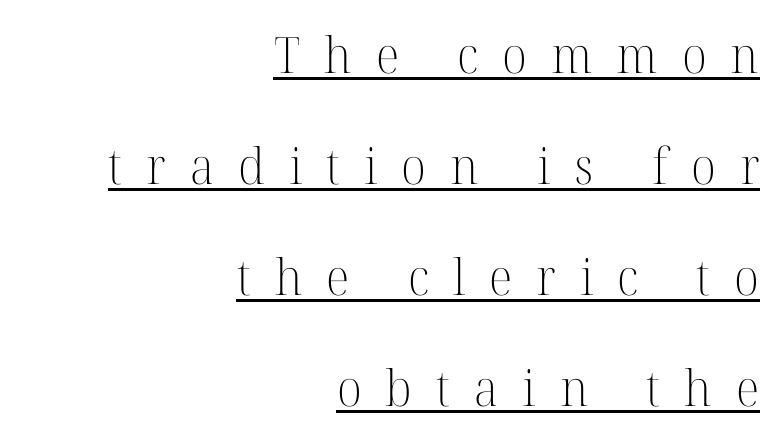
Q: Is the text bold? A: No.
Q: Is the text italic (slanted)? A: No, it is upright.
Q: Is the typeface a serif or a sans-serif typeface? A: Serif.
Q: Is the text underlined? A: Yes.
Q: How is the paragraph aligned? A: Right-aligned.
Q: Is the spacing between letters normal or unusually wide? A: Unusually wide.
Q: Is the spacing between lines tight, normal or loose? A: Loose.
Q: Width (condensed, normal, or wide)? A: Normal.
Q: Stroke contrast? A: High.
Q: x-height? A: Medium.
Q: Monospaced? A: No.
